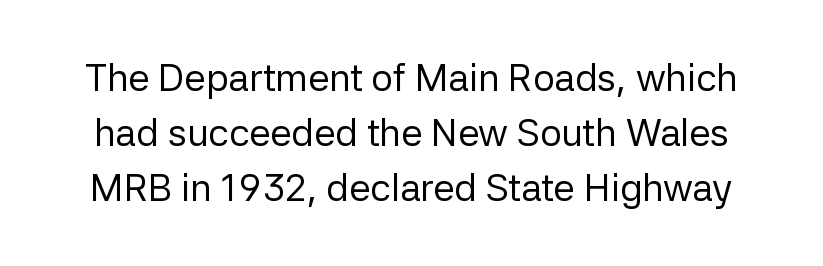
{"serif": "no", "italic": "no", "bold": "no", "weight": "regular", "width": "normal", "stroke_contrast": "low", "x_height": "medium", "monospaced": "no", "underline": "no", "line_spacing": "normal", "line_spacing_ratio": 1.45, "letter_spacing": "normal", "letter_spacing_em": 0.0, "glyph_px": 38}
